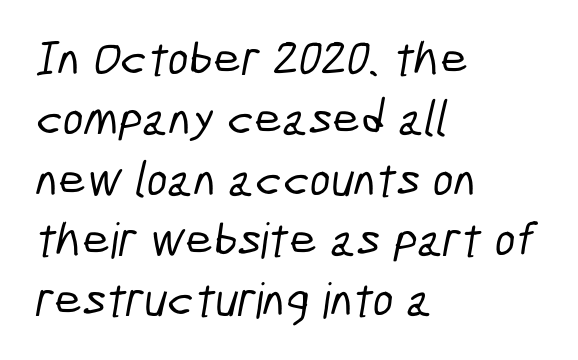
Q: Is the typeface a serif or a sans-serif typeface? A: Sans-serif.
Q: Is the text underlined? A: No.
Q: How is the paragraph aligned? A: Left-aligned.
Q: Is the spacing between letters normal or unusually wide? A: Normal.
Q: Width (condensed, normal, or wide)? A: Condensed.
Q: Stroke contrast? A: Low.
Q: x-height? A: Medium.
Q: Monospaced? A: No.
